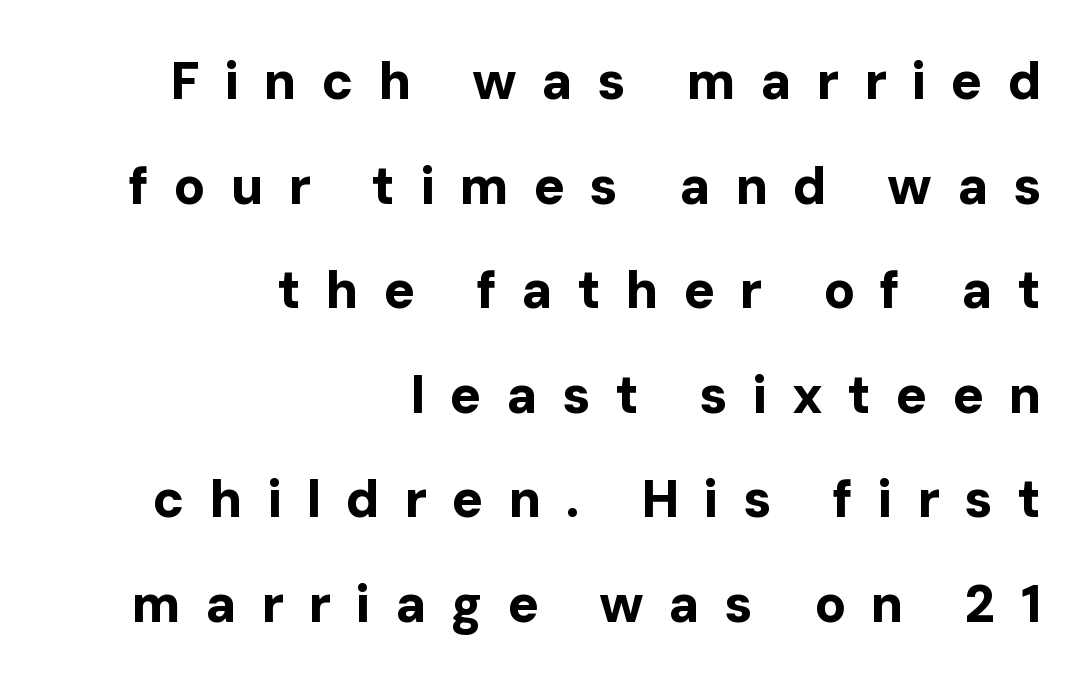
The image shows 52 px bold sans-serif type, upright; set right-aligned, loose line spacing (2.01x), unusually wide letter spacing (+0.47 em), not underlined; low stroke contrast and a medium x-height.
